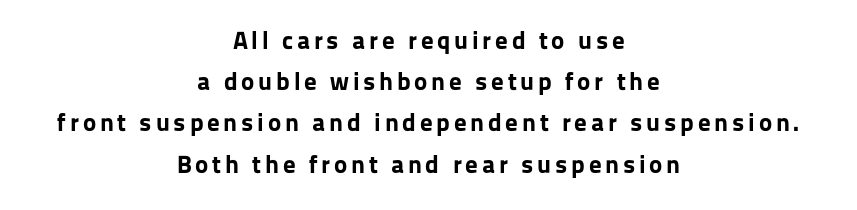
In CSS terms this would be text-align: center. The type sits square on the baseline with zero lean. A normal amount of white space separates one row of letters from the next. A clean baseline with only descenders dipping below it. Heft: maximum for text — a bold.
